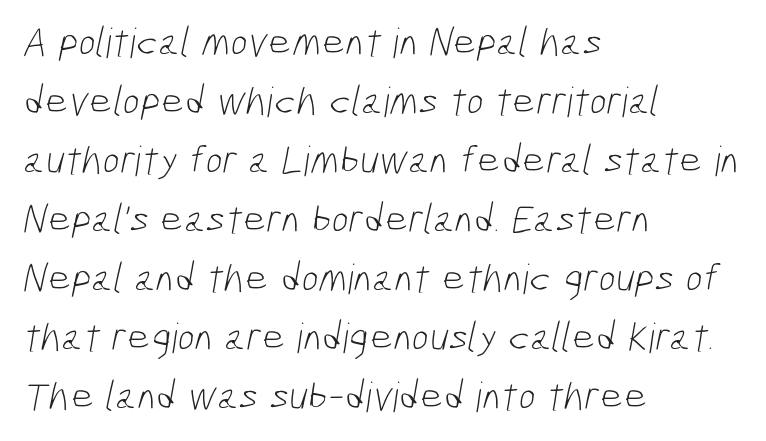
Q: Is the text bold? A: No.
Q: Is the typeface a serif or a sans-serif typeface? A: Sans-serif.
Q: Is the text underlined? A: No.
Q: How is the paragraph aligned? A: Left-aligned.
Q: Is the spacing between letters normal or unusually wide? A: Normal.
Q: Is the spacing between lines tight, normal or loose? A: Normal.
Q: Width (condensed, normal, or wide)? A: Condensed.
Q: Stroke contrast? A: Low.
Q: x-height? A: Medium.
Q: Monospaced? A: No.
